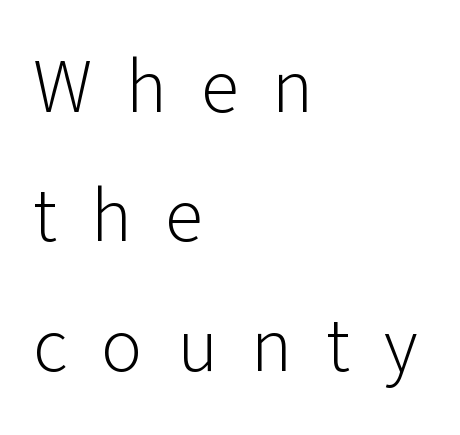
No letter is thick-stroked: the sample isn't bold. The letterforms stand isolated, each surrounded by extra space. Visually the block forms a straight wall on the left and a jagged coastline on the right. No word sits above an underline. Reading down the column, the eye jumps a familiar distance to each next line. I'd call this a sans setting — the letters go barefoot.
